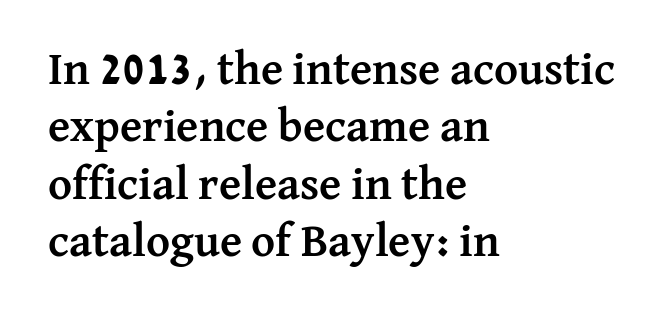
You can tell it's not italic because the verticals are truly vertical. Normally led — the rows are evenly, conventionally spaced. Plenty of ink on the page — the face is bold. A typesetter would call this proportional, since set widths differ per character.
